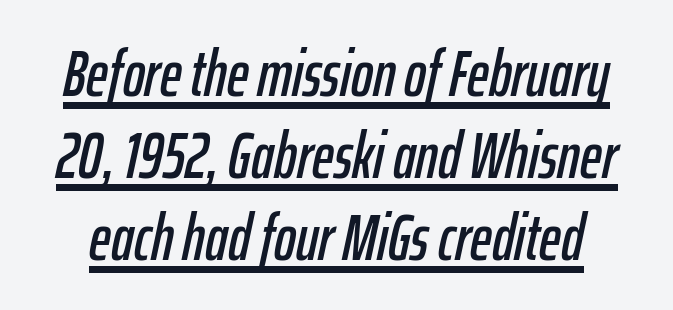
The image shows 66 px condensed type, italic (leaning right); set line spacing 1.24x, normal letter spacing, underlined; low stroke contrast and a medium x-height.
